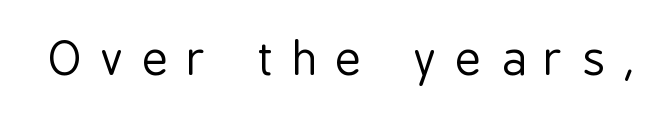
{"serif": "no", "italic": "no", "bold": "no", "weight": "regular", "width": "condensed", "stroke_contrast": "low", "x_height": "medium", "monospaced": "no", "underline": "no", "letter_spacing": "wide", "letter_spacing_em": 0.41, "glyph_px": 45}
